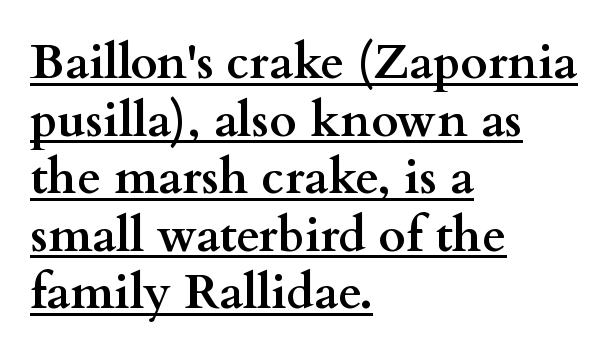
The image shows 48 px semibold, wide serif type, upright; set left-aligned, line spacing 1.2x, normal letter spacing, underlined; medium stroke contrast and a small x-height.
